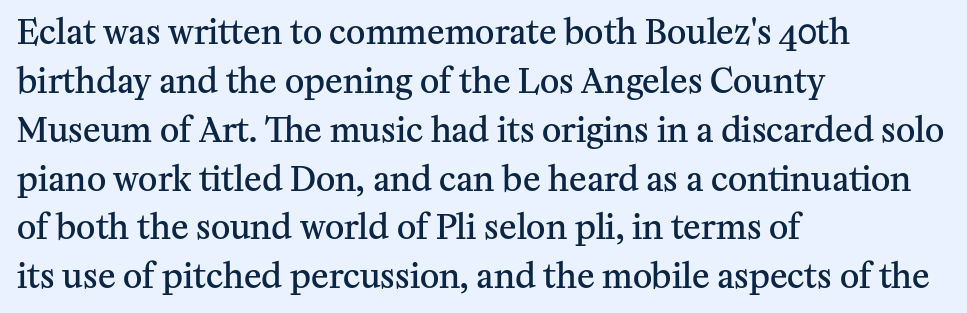
Nothing unusual about the tracking: characters are spaced as the font intends. The face used here is a semibold: visibly heavier than regular, lighter than bold. Any mark beneath the type? The region is blank. Spacing verdict: proportional, widths tailored to each character. Every row of glyphs begins at an identical x-position on the left. Are there feet on the stems? There are — it's a serif.
